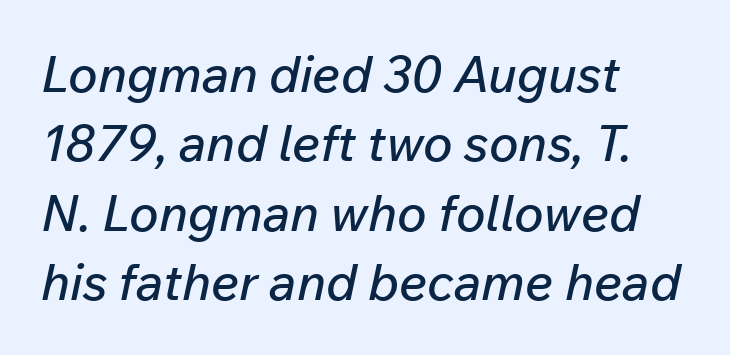
The image shows 50 px text type, italic (leaning right); set left-aligned, normal line spacing (1.39x), normal letter spacing, not underlined; low stroke contrast and a medium x-height.
